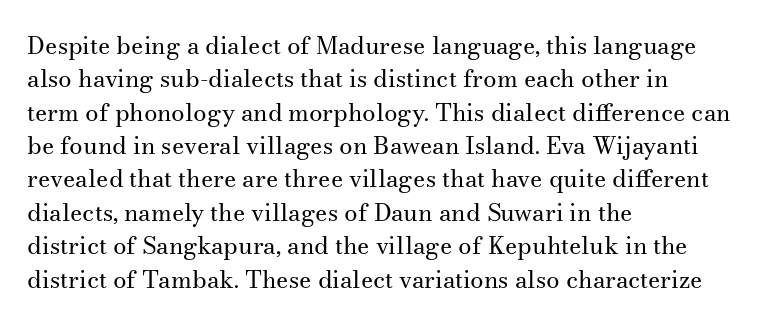
The letterforms sit at book weight or below. Posture: straight, roman, zero tilt. Tracking value appears to be zero — textbook default spacing. The passage shown stacks its lines at a standard gap. Is the block centered? No — it sits flush against the left margin. The foot of each line stays bare and open.
